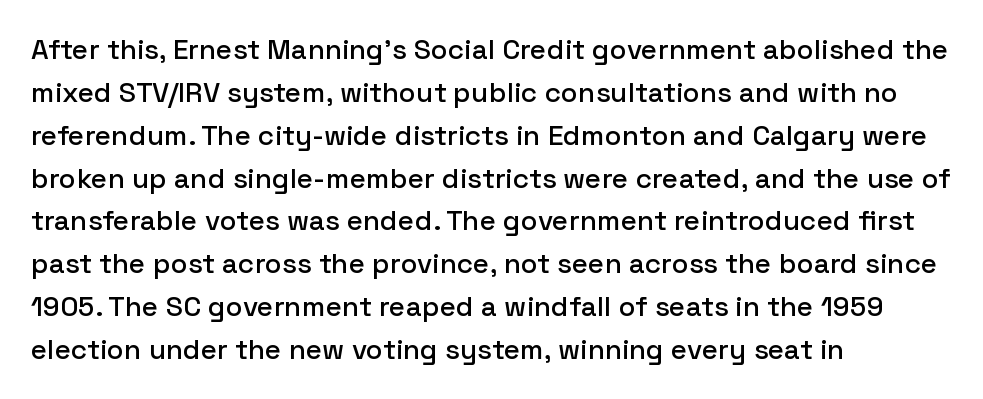
The image shows 28 px sans-serif type, upright; set left-aligned, normal line spacing (1.53x), normal letter spacing, not underlined; low stroke contrast and a medium x-height.
